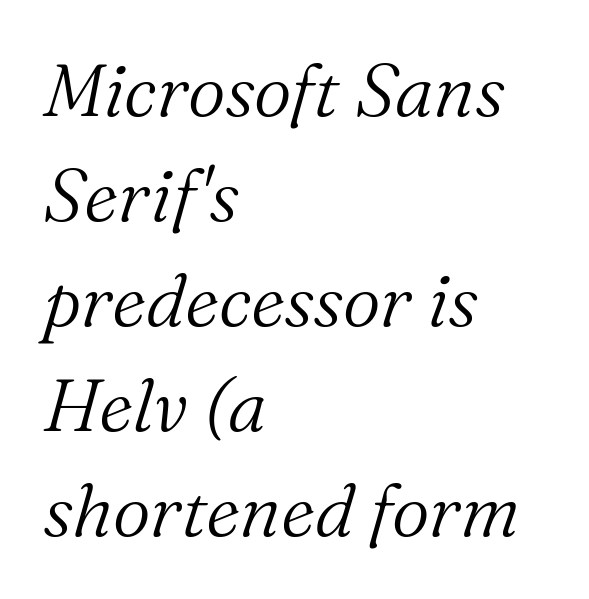
Q: Is the text bold? A: No.
Q: Is the text italic (slanted)? A: Yes, it leans right by about 16 degrees.
Q: Is the typeface a serif or a sans-serif typeface? A: Serif.
Q: Is the text underlined? A: No.
Q: How is the paragraph aligned? A: Left-aligned.
Q: Is the spacing between letters normal or unusually wide? A: Normal.
Q: Is the spacing between lines tight, normal or loose? A: Normal.
Q: Width (condensed, normal, or wide)? A: Normal.
Q: Stroke contrast? A: Medium.
Q: x-height? A: Medium.
Q: Monospaced? A: No.
